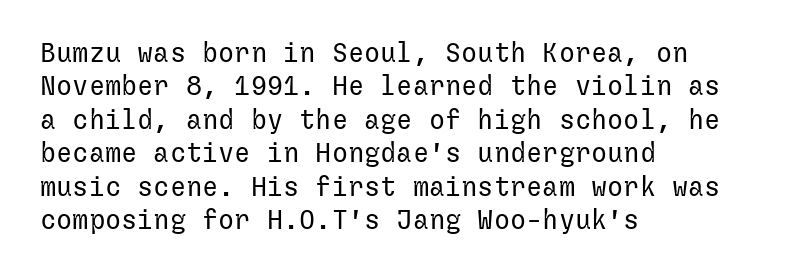
No letter is thick-stroked: the sample isn't bold. This rendering leaves character spacing at its baseline value. A bare baseline throughout the passage. Line beginnings align vertically; line endings do not. This sample uses an upright cut, with every glyph sitting square on the baseline.
